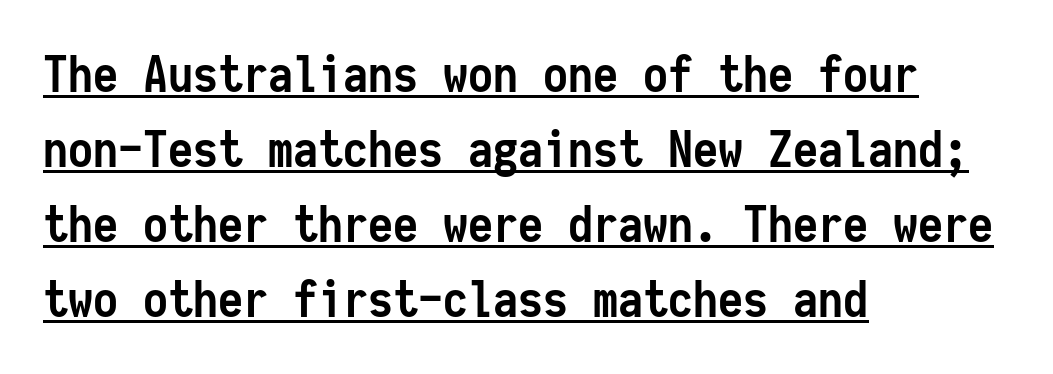
Q: Is the text bold? A: Yes.
Q: Is the text italic (slanted)? A: No, it is upright.
Q: Is the typeface a serif or a sans-serif typeface? A: Sans-serif.
Q: Is the text underlined? A: Yes.
Q: How is the paragraph aligned? A: Left-aligned.
Q: Is the spacing between letters normal or unusually wide? A: Normal.
Q: Is the spacing between lines tight, normal or loose? A: Normal.
Q: Width (condensed, normal, or wide)? A: Condensed.
Q: Stroke contrast? A: Low.
Q: x-height? A: Medium.
Q: Monospaced? A: Yes.
